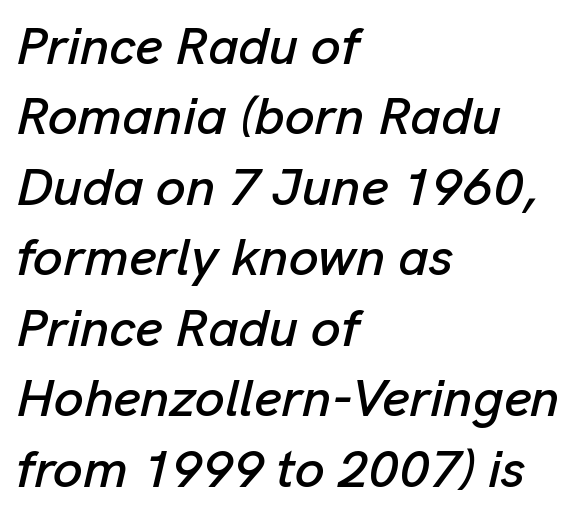
The image shows 53 px text type, italic (leaning right); set left-aligned, normal line spacing (1.33x), normal letter spacing, not underlined; low stroke contrast and a medium x-height.
